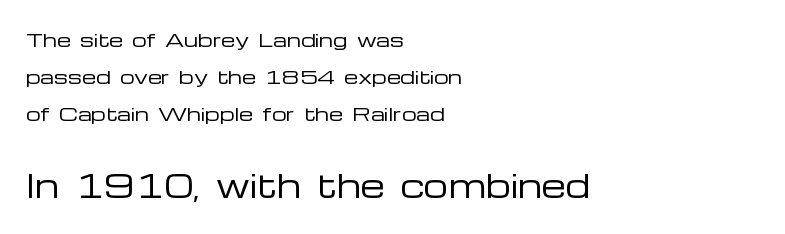
The image shows 31 px regular-weight, wide sans-serif type, upright; set left-aligned, loose line spacing (2.06x), normal letter spacing, not underlined; the second (bottom) block is 1.72x larger; low stroke contrast and a medium x-height.
